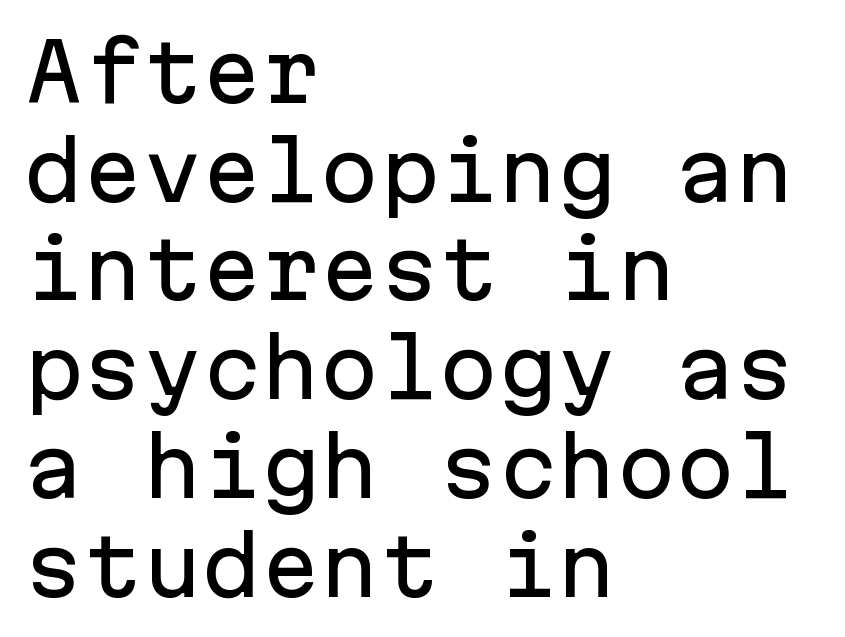
The image shows 79 px sans-serif type, upright, monospaced; set left-aligned, normal line spacing (1.25x), normal letter spacing, not underlined; low stroke contrast and a medium x-height.
